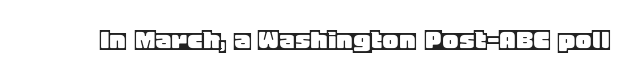
The image shows 32 px text type, upright; set normal letter spacing, not underlined; a large x-height.
